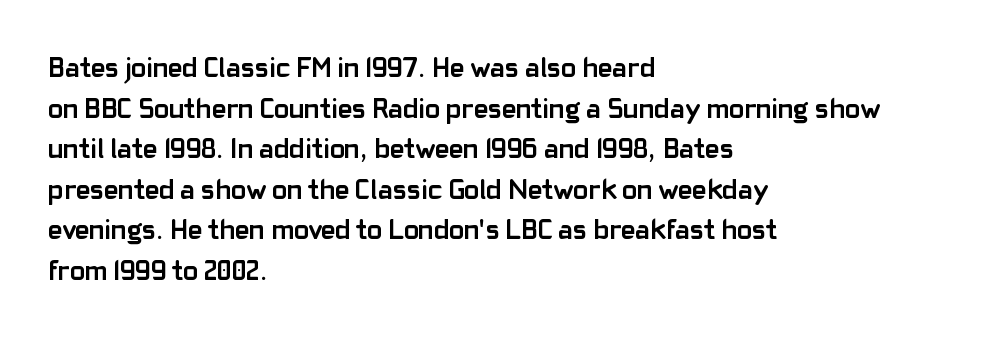
Q: Is the text bold? A: Yes.
Q: Is the text italic (slanted)? A: No, it is upright.
Q: Is the typeface a serif or a sans-serif typeface? A: Sans-serif.
Q: Is the text underlined? A: No.
Q: How is the paragraph aligned? A: Left-aligned.
Q: Is the spacing between letters normal or unusually wide? A: Normal.
Q: Is the spacing between lines tight, normal or loose? A: Normal.
Q: Width (condensed, normal, or wide)? A: Normal.
Q: Stroke contrast? A: Low.
Q: x-height? A: Medium.
Q: Monospaced? A: No.
